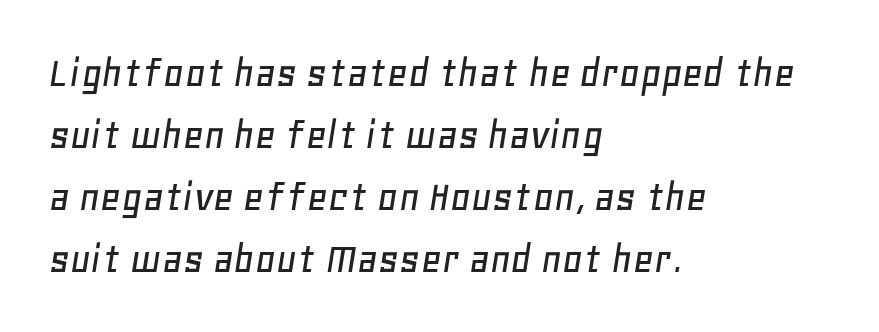
The image shows 45 px text type, italic (leaning right); set left-aligned, normal line spacing (1.38x), normal letter spacing, not underlined; low stroke contrast and a large x-height.
